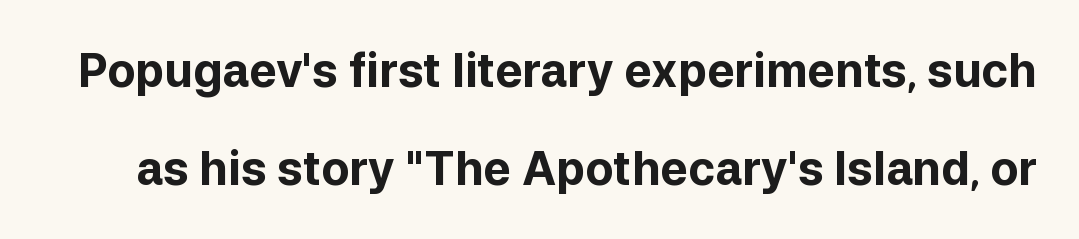
Here the designer chose a conventional face with non-uniform glyph widths. Typesetter's note: full bold, strokes at maximum text heaviness. The leading is generous, giving the passage an open texture. The specimen reads as upright at a glance. Observe the ordinary spacing: letters are neighbours, not strangers. The letters carry no serifs — their stems end cleanly without finishing strokes.
